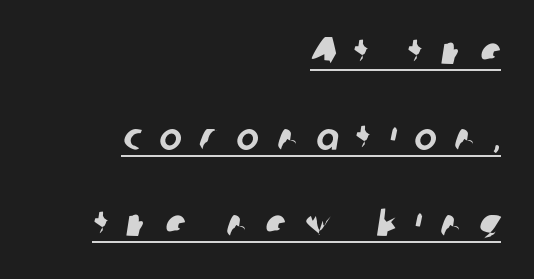
Each line of the rendering has a horizontal stroke beneath the glyphs. These lines stand farther apart than default settings would place them. The letters advance in unequal steps, a hallmark of proportional type. The passage shown is typeset with a sans-serif family. The horizontal fit of the characters is loose and conspicuously gappy. The lines in this sample share a right terminus and differ only in where they begin.
